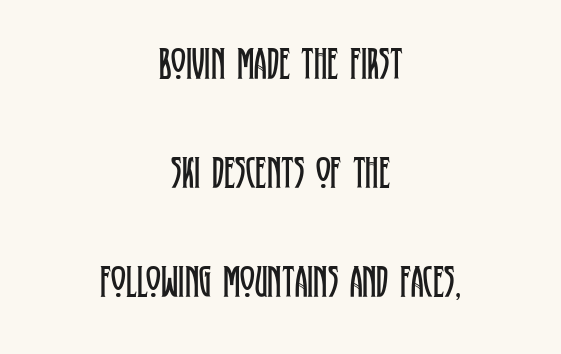
The image shows 45 px regular-weight, condensed serif type, upright; set centered, loose line spacing (2.42x), normal letter spacing, not underlined; low stroke contrast and a large x-height.
